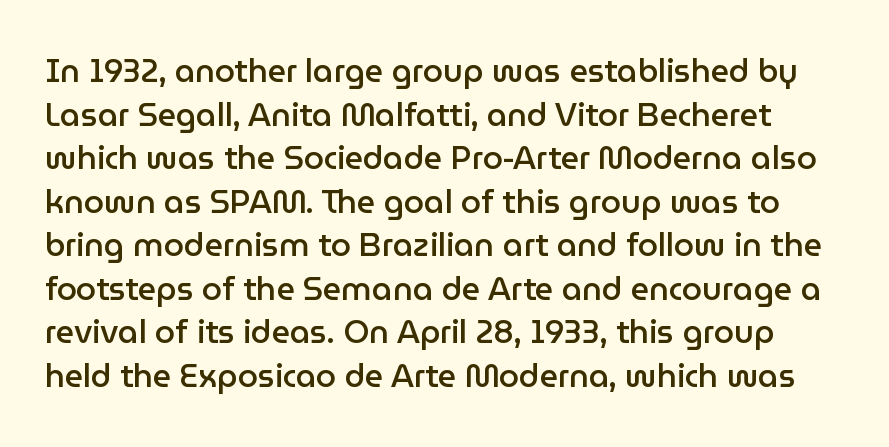
The image shows 32 px semibold sans-serif type, upright; set normal line spacing (1.36x), normal letter spacing, not underlined; low stroke contrast and a medium x-height.
